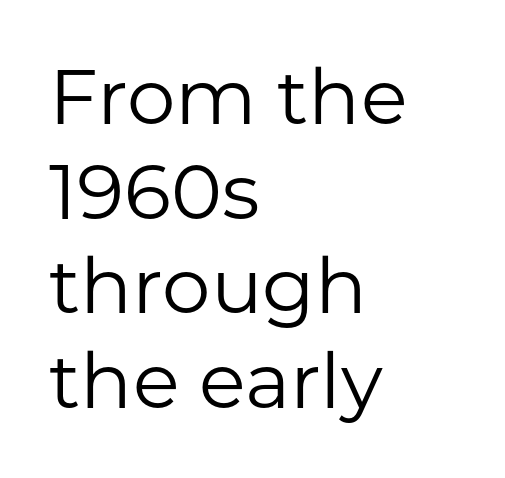
The image shows 77 px regular-weight sans-serif type, upright; set left-aligned, line spacing 1.23x, normal letter spacing, not underlined; low stroke contrast and a medium x-height.
